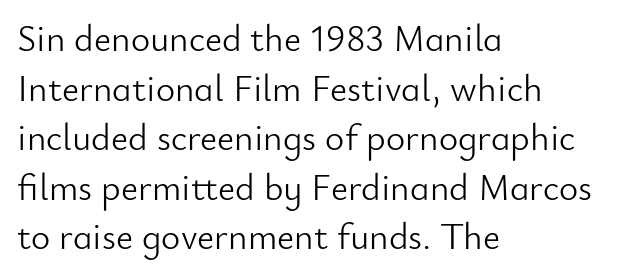
The image shows 37 px light sans-serif type, upright; set left-aligned, normal line spacing (1.34x), normal letter spacing, not underlined; low stroke contrast and a small x-height.
